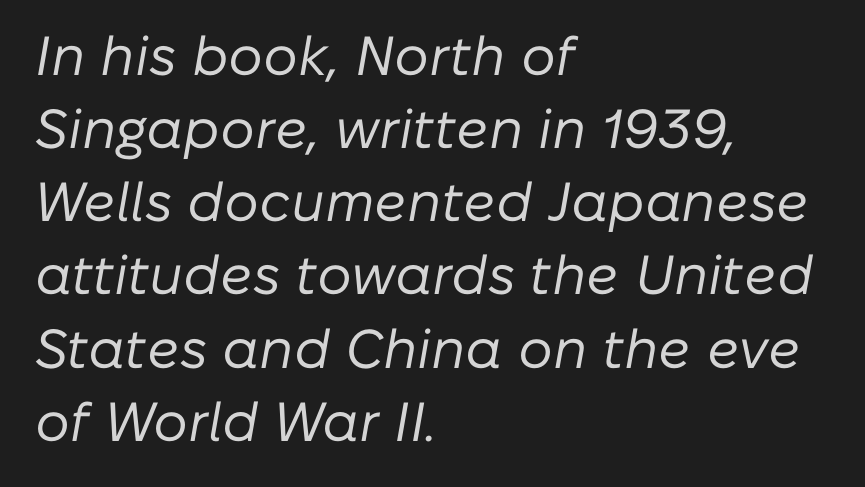
The image shows 55 px regular-weight type, italic (leaning right); set left-aligned, normal line spacing (1.33x), normal letter spacing, not underlined; low stroke contrast and a medium x-height.
